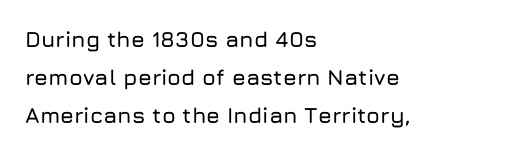
Q: Is the text italic (slanted)? A: No, it is upright.
Q: Is the text underlined? A: No.
Q: How is the paragraph aligned? A: Left-aligned.
Q: Is the spacing between letters normal or unusually wide? A: Normal.
